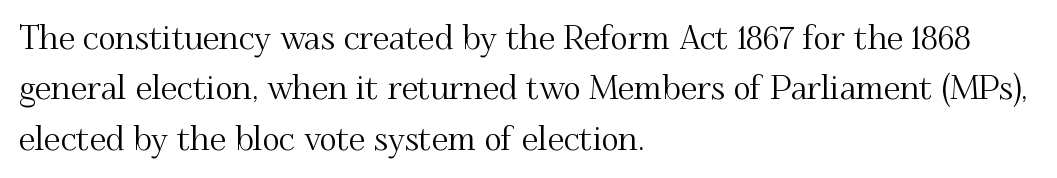
The image shows 33 px serif type, upright; set left-aligned, normal line spacing (1.53x), normal letter spacing, not underlined; medium stroke contrast and a small x-height.
